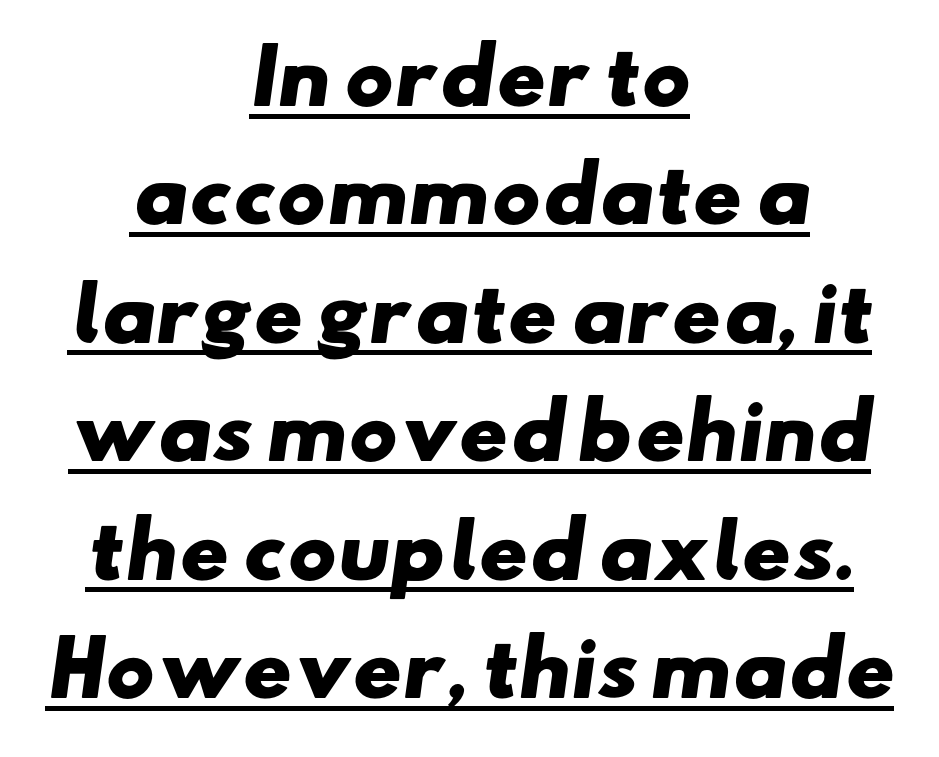
{"serif": "no", "bold": "yes", "weight": "heavy", "width": "wide", "stroke_contrast": "low", "x_height": "small", "monospaced": "no", "underline": "yes", "align": "center", "line_spacing": "normal", "line_spacing_ratio": 1.6, "letter_spacing": "normal", "letter_spacing_em": 0.0, "glyph_px": 74}
